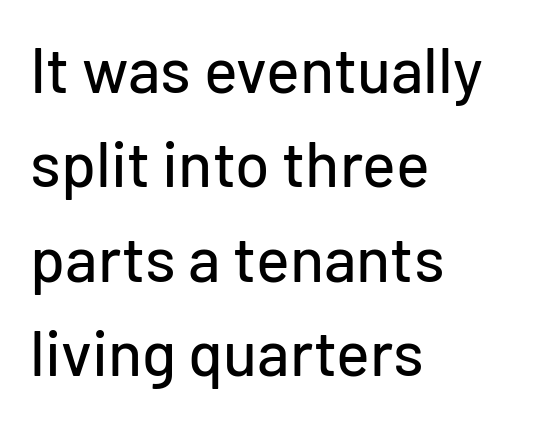
The image shows 63 px sans-serif type, upright; set left-aligned, normal line spacing (1.5x), normal letter spacing, not underlined; low stroke contrast and a medium x-height.
